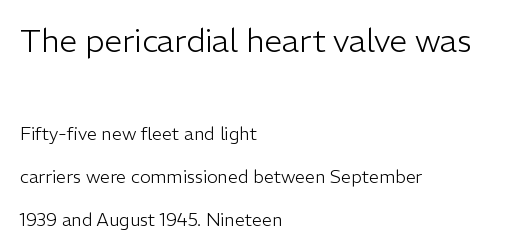
Q: Is the text bold? A: No.
Q: Is the text italic (slanted)? A: No, it is upright.
Q: Is the typeface a serif or a sans-serif typeface? A: Sans-serif.
Q: Is the text underlined? A: No.
Q: How is the paragraph aligned? A: Left-aligned.
Q: Is the spacing between letters normal or unusually wide? A: Normal.
Q: Is the spacing between lines tight, normal or loose? A: Loose.
Q: Which block of text is set in a larger size, the first (top) or the second (bottom)? A: The first (top) one.
Q: Width (condensed, normal, or wide)? A: Normal.
Q: Stroke contrast? A: Low.
Q: x-height? A: Medium.
Q: Monospaced? A: No.
